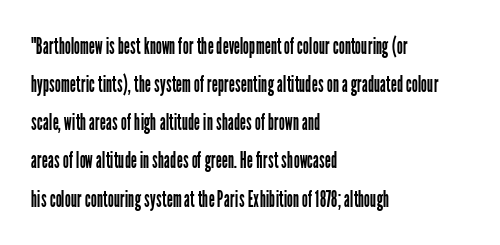
Is there much room between lines? A standard amount, neither cramped nor airy. A roman cut, with each character standing at attention. How are the letters spaced? Ordinarily, with no added tracking. This rendering features lettering with no underline. The paragraph shown leans on its left margin. The weight tops out at a normal text grade.
